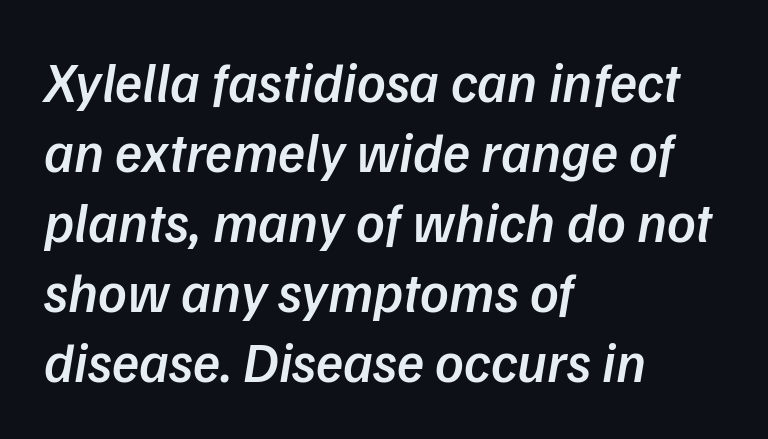
Descenders hang freely into open space. Varying glyph widths throughout — classic text-font behaviour. The letters carry no serifs — their stems end cleanly without finishing strokes. The lines sit at an ordinary, default distance from one another. The rendering keeps characters at their native spacing. On the weight axis this lands at semibold, roughly 600.
